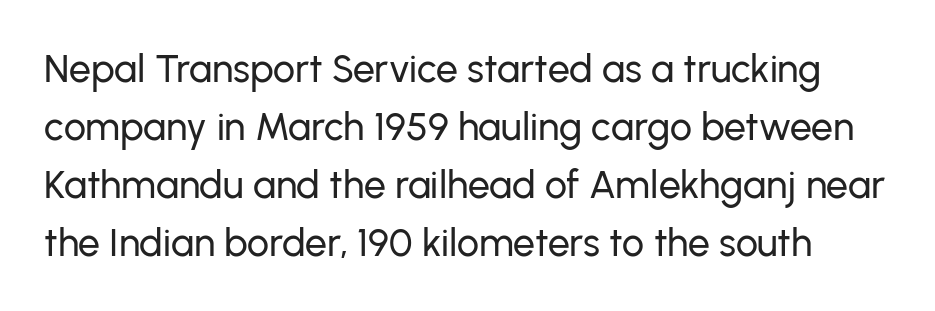
The image shows 39 px sans-serif type, upright; set normal line spacing (1.49x), normal letter spacing, not underlined; low stroke contrast and a medium x-height.
